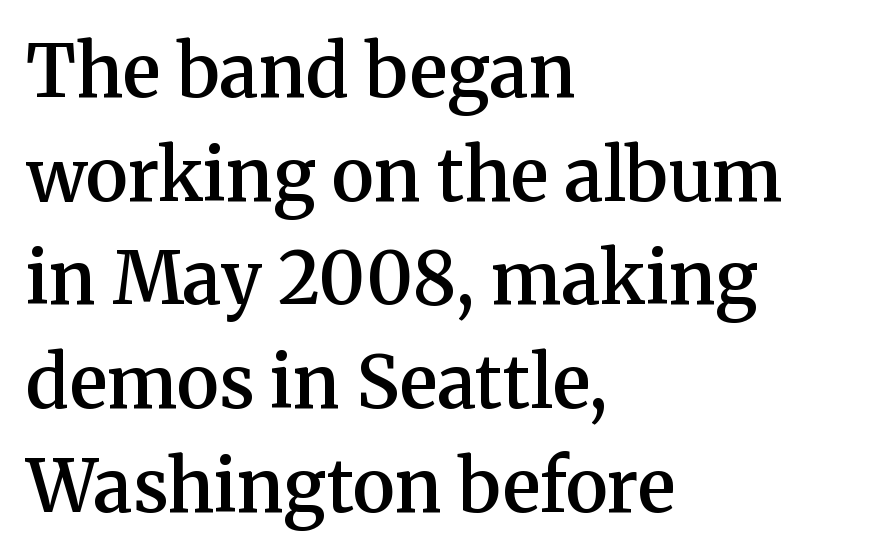
The image shows 72 px semibold serif type, upright; set left-aligned, normal line spacing (1.44x), normal letter spacing, not underlined; medium stroke contrast and a medium x-height.
